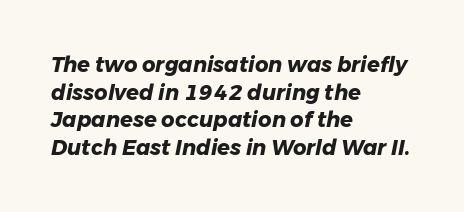
Q: Is the text bold? A: Yes.
Q: Is the text italic (slanted)? A: Yes, it leans right by about 11 degrees.
Q: Is the text underlined? A: No.
Q: How is the paragraph aligned? A: Left-aligned.
Q: Is the spacing between letters normal or unusually wide? A: Normal.
Q: Is the spacing between lines tight, normal or loose? A: Normal.
